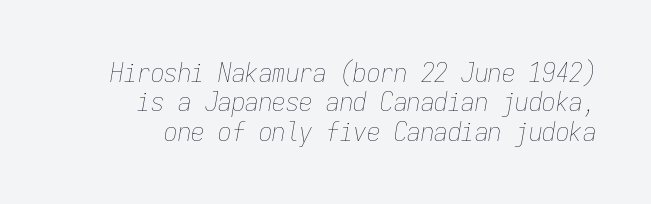
The image shows 27 px text type, italic (leaning right); set right-aligned, tight line spacing (1.09x), normal letter spacing, not underlined.
